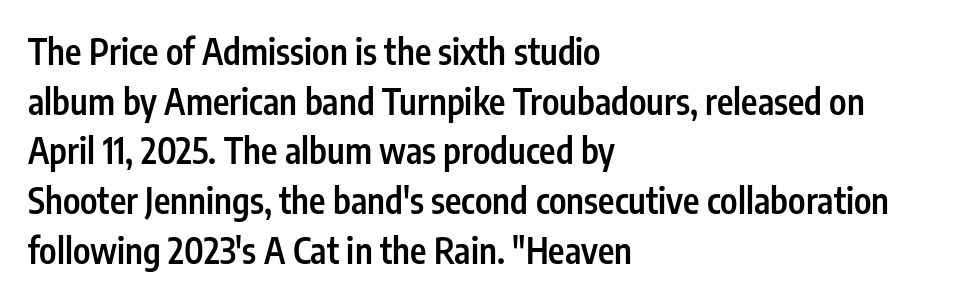
The image shows 35 px semibold, condensed sans-serif type, upright; set left-aligned, normal line spacing (1.42x), normal letter spacing, not underlined; low stroke contrast and a medium x-height.
